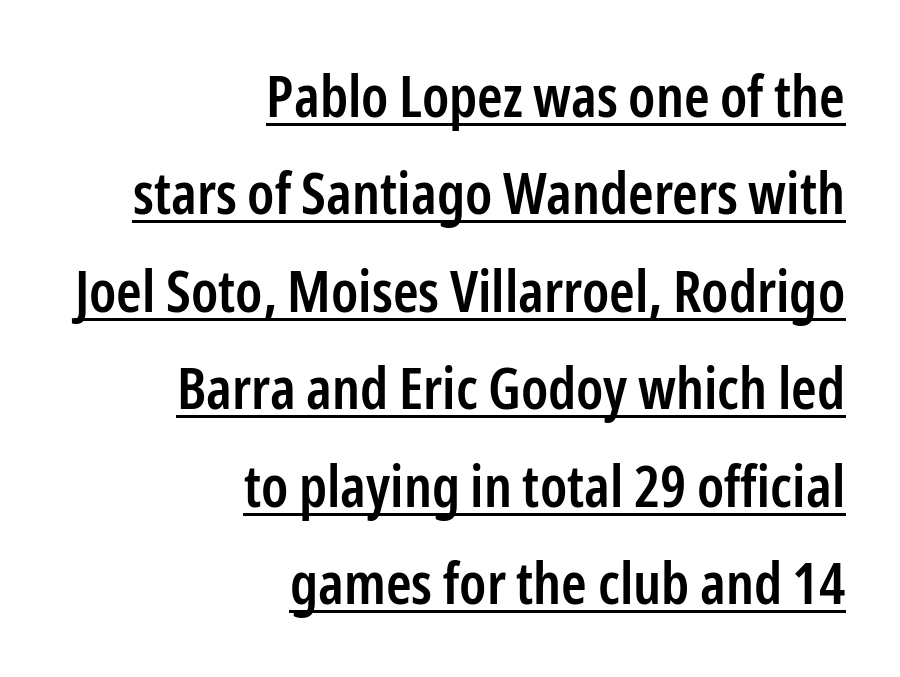
Q: Is the text bold? A: Semi-bold.
Q: Is the text italic (slanted)? A: No, it is upright.
Q: Is the typeface a serif or a sans-serif typeface? A: Sans-serif.
Q: Is the text underlined? A: Yes.
Q: How is the paragraph aligned? A: Right-aligned.
Q: Is the spacing between letters normal or unusually wide? A: Normal.
Q: Is the spacing between lines tight, normal or loose? A: Normal.
Q: Width (condensed, normal, or wide)? A: Condensed.
Q: Stroke contrast? A: Low.
Q: x-height? A: Medium.
Q: Monospaced? A: No.
